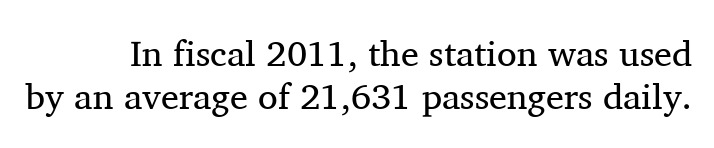
The image shows 36 px regular-weight serif type, upright; set line spacing 1.2x, normal letter spacing, not underlined; medium stroke contrast and a medium x-height.
